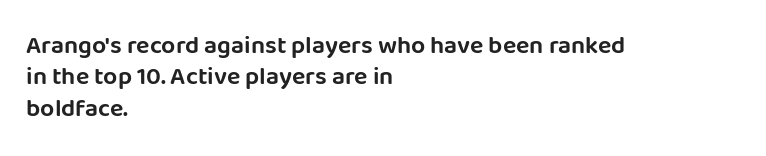
{"italic": "no", "underline": "no", "align": "left", "line_spacing": "normal", "line_spacing_ratio": 1.26, "letter_spacing": "normal", "letter_spacing_em": 0.0, "glyph_px": 25}
